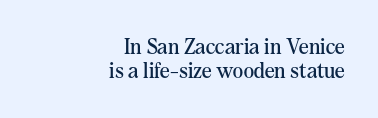
The image shows 22 px text type, upright; set right-aligned, tight line spacing (1.1x), normal letter spacing, not underlined.
